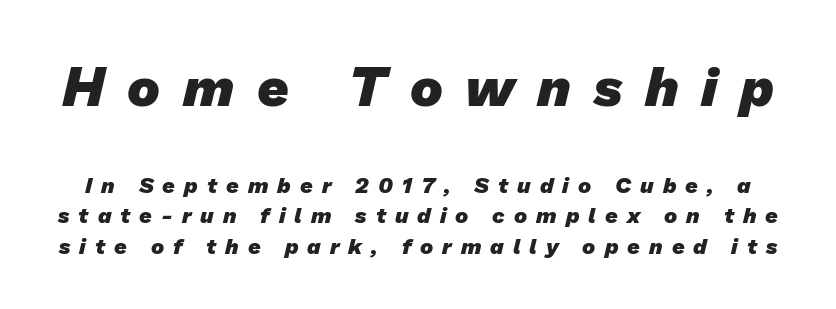
A typesetter would call this leading conventional body-copy spacing. The tracking reads as deliberately expanded to a designer's eye. Underlining? Definitely not there. The rendering shows plain stroke endings on the letterforms — a sans-serif design. Note: larger setting up top, smaller setting below. The face used here is proportionally spaced, like ordinary book or web type.
